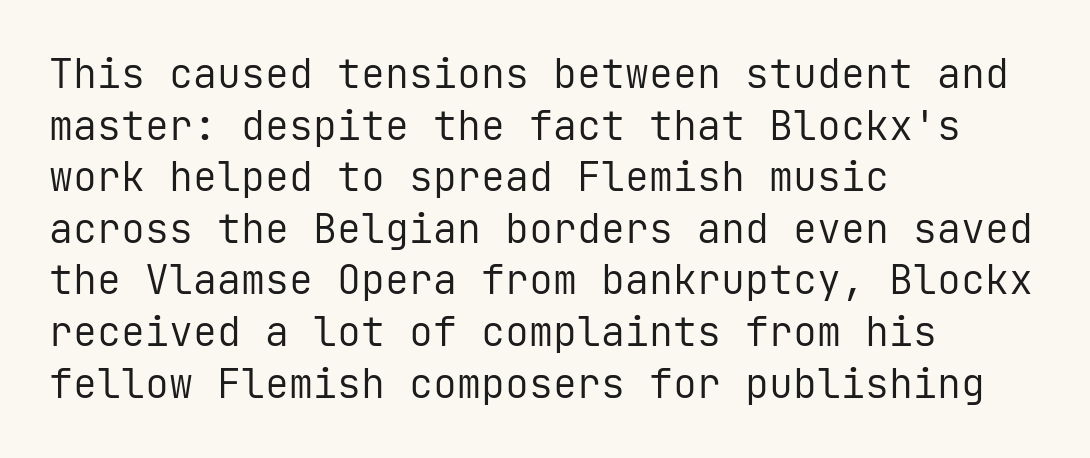
Stems and bowls with no extra thickness — not bold. Every stem runs plumb, perpendicular to the baseline. Typographically, this falls in the sans-serif category. The tracking reads as untouched default to a designer's eye. Regular leading.
